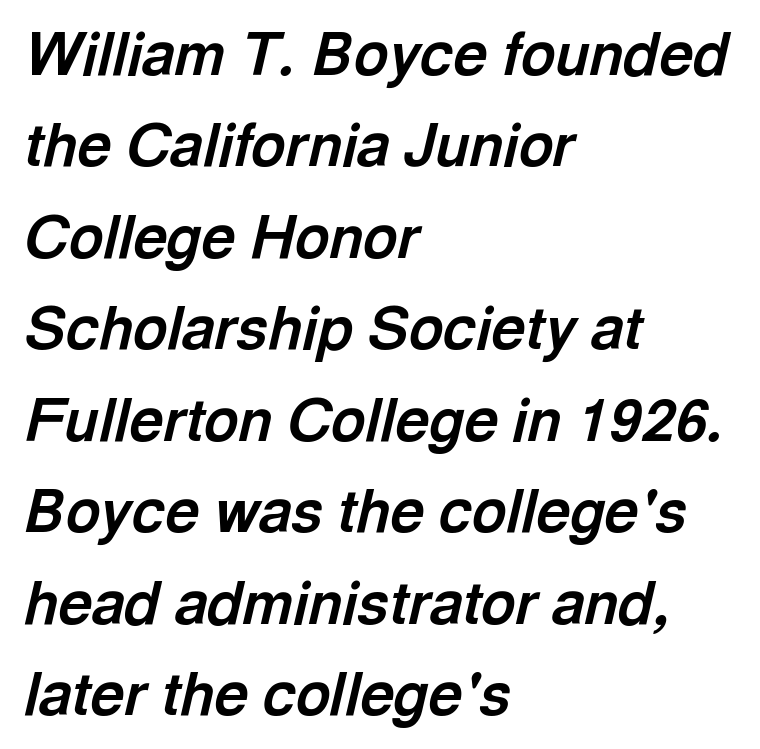
Would a proofreader flag this as italicized? Yes. Is the letter spacing exaggerated? No — it looks like the ordinary default. Quick note: underline off. This is heavy type, rendered in bold. The letters advance in unequal steps, a hallmark of proportional type. The block of text has a typical density, with ordinary space between rows.
